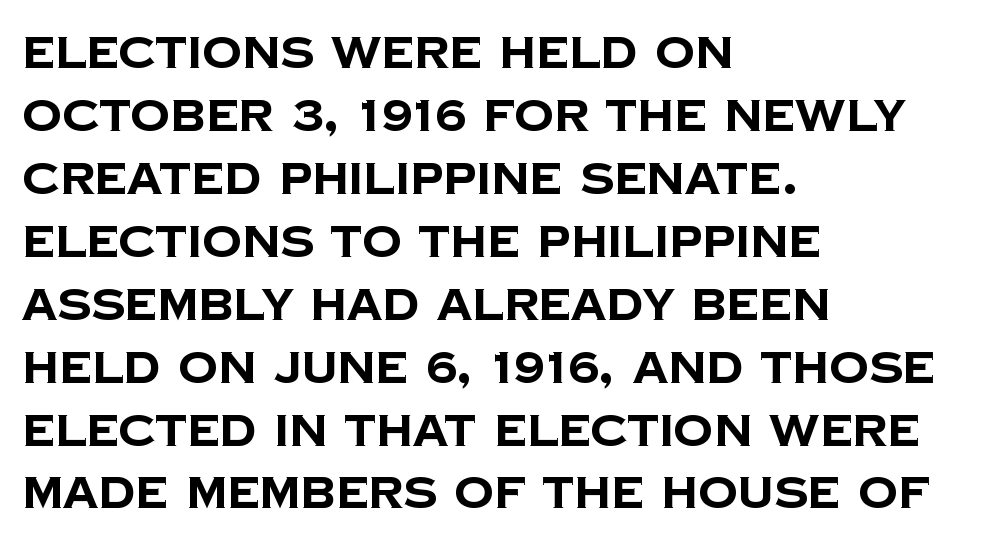
{"serif": "no", "bold": "yes", "weight": "bold", "width": "normal", "stroke_contrast": "low", "x_height": "large", "monospaced": "no", "underline": "no", "align": "left", "line_spacing": "normal", "line_spacing_ratio": 1.43, "letter_spacing": "normal", "letter_spacing_em": 0.0, "glyph_px": 44}
